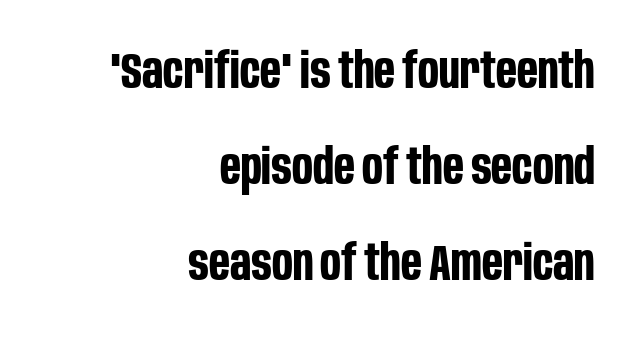
Examine the stroke ends and you'll find no serifs. There is no visible air inserted between adjacent glyphs. Unmarked baselines from the first word to the last. Weight: bold. Successive baselines arrive slowly, with a big drop between each.
